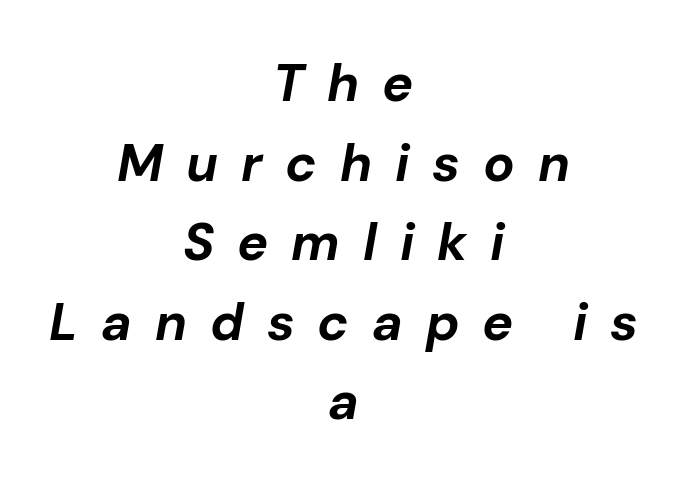
Q: Is the text bold? A: Yes.
Q: Is the text italic (slanted)? A: Yes, it leans right by about 10 degrees.
Q: Is the text underlined? A: No.
Q: How is the paragraph aligned? A: Centered.
Q: Is the spacing between letters normal or unusually wide? A: Unusually wide.
Q: Is the spacing between lines tight, normal or loose? A: Normal.
Q: Width (condensed, normal, or wide)? A: Normal.
Q: Stroke contrast? A: Low.
Q: x-height? A: Medium.
Q: Monospaced? A: No.
